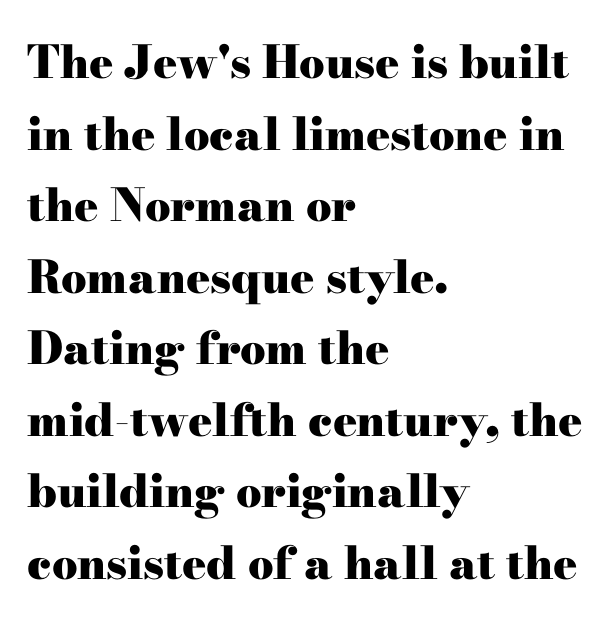
Q: Is the text bold? A: Yes.
Q: Is the text italic (slanted)? A: No, it is upright.
Q: Is the typeface a serif or a sans-serif typeface? A: Serif.
Q: Is the text underlined? A: No.
Q: How is the paragraph aligned? A: Left-aligned.
Q: Is the spacing between letters normal or unusually wide? A: Normal.
Q: Is the spacing between lines tight, normal or loose? A: Normal.
Q: Width (condensed, normal, or wide)? A: Wide.
Q: Stroke contrast? A: High.
Q: x-height? A: Small.
Q: Monospaced? A: No.
